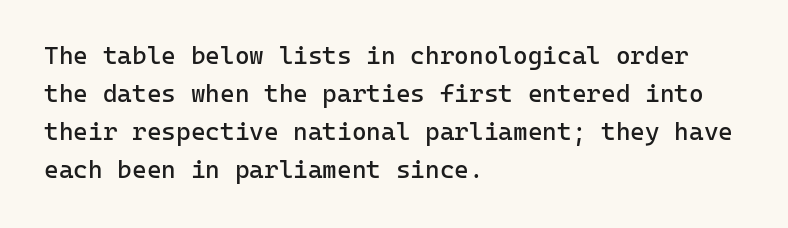
{"italic": "no", "bold": "no", "underline": "no", "align": "left", "line_spacing": "normal", "line_spacing_ratio": 1.52, "letter_spacing": "normal", "letter_spacing_em": 0.0, "glyph_px": 25}
